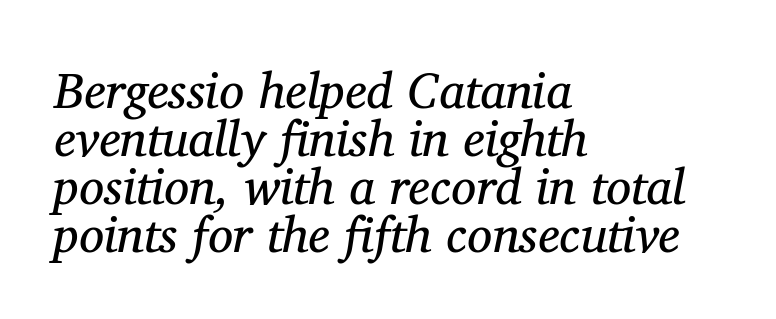
Q: Is the text bold? A: No.
Q: Is the text italic (slanted)? A: Yes, it leans right by about 11 degrees.
Q: Is the typeface a serif or a sans-serif typeface? A: Serif.
Q: Is the text underlined? A: No.
Q: How is the paragraph aligned? A: Left-aligned.
Q: Is the spacing between letters normal or unusually wide? A: Normal.
Q: Is the spacing between lines tight, normal or loose? A: Tight.
Q: Width (condensed, normal, or wide)? A: Normal.
Q: Stroke contrast? A: Medium.
Q: x-height? A: Medium.
Q: Monospaced? A: No.
